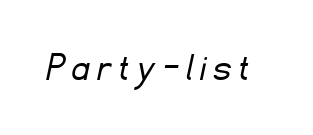
This sample uses expanded letter spacing, leaving extra air between glyphs. The characters display no serif detailing; their extremities are plain. Varying glyph widths throughout — classic text-font behaviour. Stroke mass is kept to a normal reading level or below.
